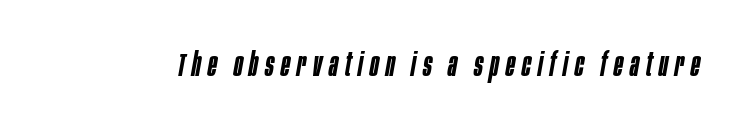
Q: Is the text bold? A: Semi-bold.
Q: Is the text italic (slanted)? A: Yes, it leans right by about 10 degrees.
Q: Is the text underlined? A: No.
Q: Is the spacing between letters normal or unusually wide? A: Unusually wide.
Q: Width (condensed, normal, or wide)? A: Condensed.
Q: Stroke contrast? A: Low.
Q: x-height? A: Large.
Q: Monospaced? A: No.
